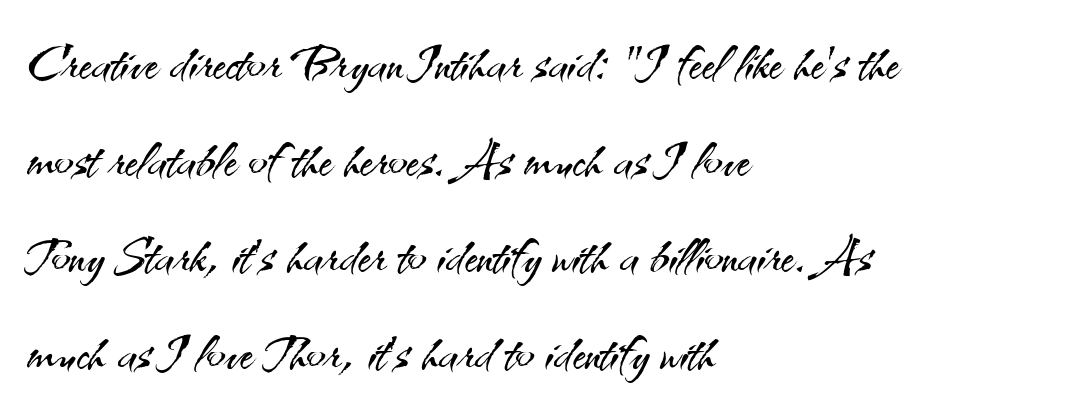
Q: Is the text bold? A: No.
Q: Is the text italic (slanted)? A: Yes.
Q: Is the typeface a serif or a sans-serif typeface? A: Sans-serif.
Q: Is the text underlined? A: No.
Q: How is the paragraph aligned? A: Left-aligned.
Q: Is the spacing between letters normal or unusually wide? A: Normal.
Q: Is the spacing between lines tight, normal or loose? A: Normal.
Q: Width (condensed, normal, or wide)? A: Normal.
Q: Stroke contrast? A: Medium.
Q: x-height? A: Small.
Q: Monospaced? A: No.
